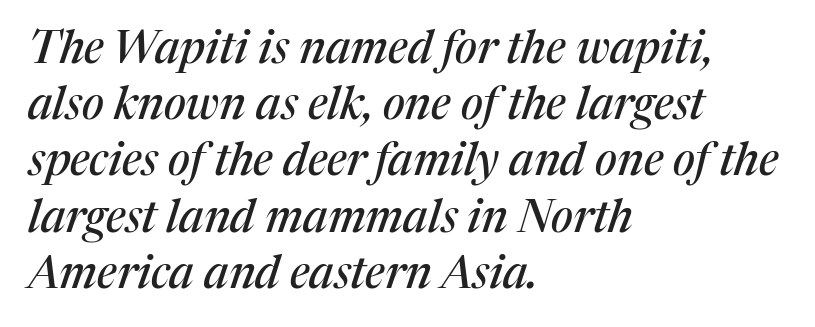
The image shows 45 px serif type, italic (leaning right); set left-aligned, normal line spacing (1.25x), normal letter spacing, not underlined; medium stroke contrast and a medium x-height.
